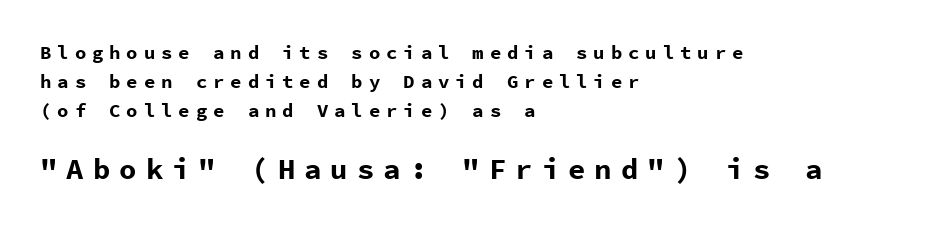
{"serif": "no", "italic": "no", "bold": "yes", "weight": "bold", "width": "normal", "stroke_contrast": "low", "x_height": "medium", "monospaced": "yes", "underline": "no", "align": "left", "line_spacing": "normal", "line_spacing_ratio": 1.52, "letter_spacing": "wide", "letter_spacing_em": 0.31, "larger_block": "second", "size_ratio": 1.53, "glyph_px": 29}
